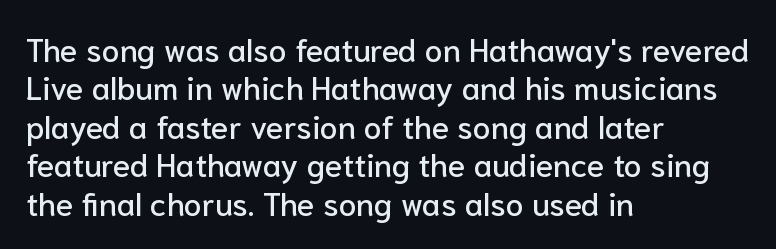
The image shows 32 px sans-serif type, upright; set left-aligned, line spacing 1.2x, normal letter spacing, not underlined; low stroke contrast and a medium x-height.
